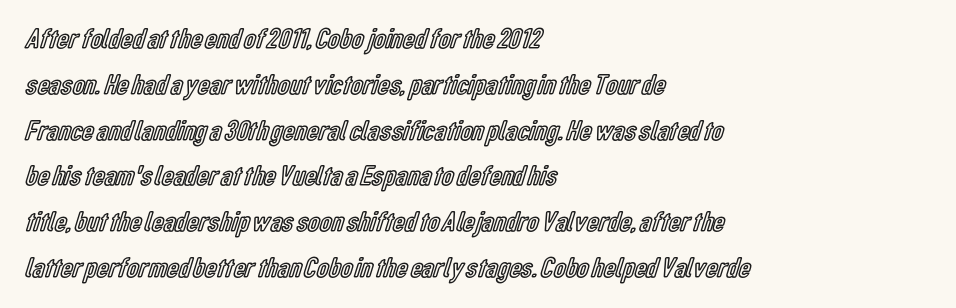
Q: Is the text italic (slanted)? A: Yes.
Q: Is the text underlined? A: No.
Q: How is the paragraph aligned? A: Left-aligned.
Q: Is the spacing between letters normal or unusually wide? A: Normal.
Q: Is the spacing between lines tight, normal or loose? A: Normal.
Q: Width (condensed, normal, or wide)? A: Condensed.
Q: x-height? A: Medium.
Q: Monospaced? A: No.
